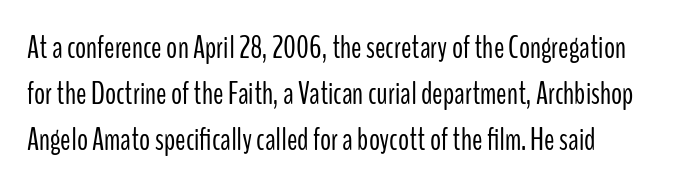
The image shows 31 px light, condensed sans-serif type, upright; set normal line spacing (1.49x), normal letter spacing, not underlined; low stroke contrast and a medium x-height.
